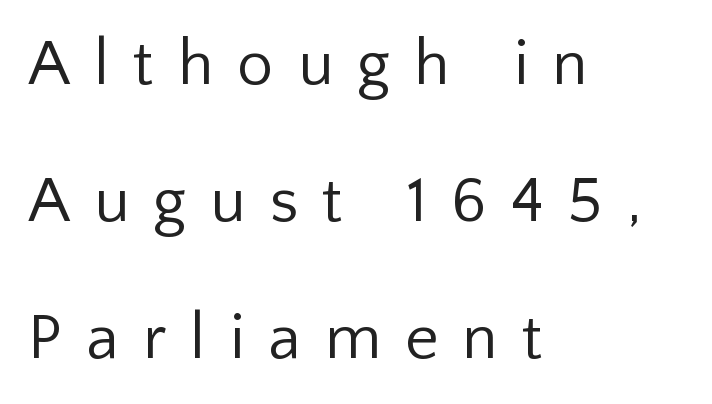
Q: Is the text bold? A: No.
Q: Is the text italic (slanted)? A: No, it is upright.
Q: Is the typeface a serif or a sans-serif typeface? A: Sans-serif.
Q: Is the text underlined? A: No.
Q: How is the paragraph aligned? A: Left-aligned.
Q: Is the spacing between letters normal or unusually wide? A: Unusually wide.
Q: Is the spacing between lines tight, normal or loose? A: Loose.
Q: Width (condensed, normal, or wide)? A: Normal.
Q: Stroke contrast? A: Low.
Q: x-height? A: Medium.
Q: Monospaced? A: No.
